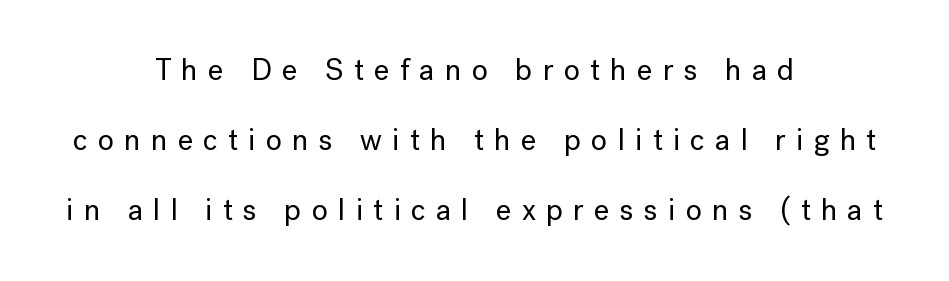
Q: Is the text italic (slanted)? A: No, it is upright.
Q: Is the typeface a serif or a sans-serif typeface? A: Sans-serif.
Q: Is the text underlined? A: No.
Q: How is the paragraph aligned? A: Centered.
Q: Is the spacing between letters normal or unusually wide? A: Unusually wide.
Q: Is the spacing between lines tight, normal or loose? A: Loose.
Q: Width (condensed, normal, or wide)? A: Normal.
Q: Stroke contrast? A: Low.
Q: x-height? A: Medium.
Q: Monospaced? A: No.
